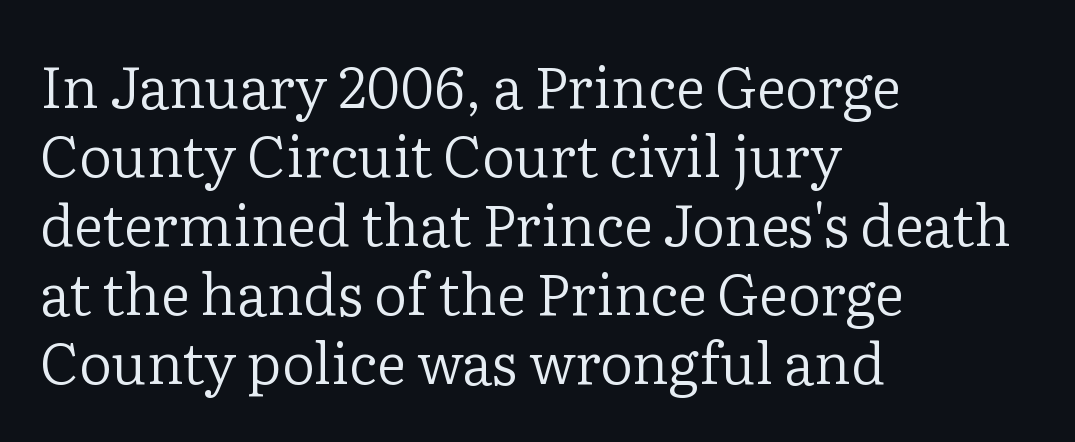
{"serif": "yes", "italic": "no", "bold": "no", "weight": "regular", "width": "normal", "stroke_contrast": "low", "x_height": "medium", "monospaced": "no", "underline": "no", "align": "left", "line_spacing_ratio": 1.21, "letter_spacing": "normal", "letter_spacing_em": 0.0, "glyph_px": 57}
